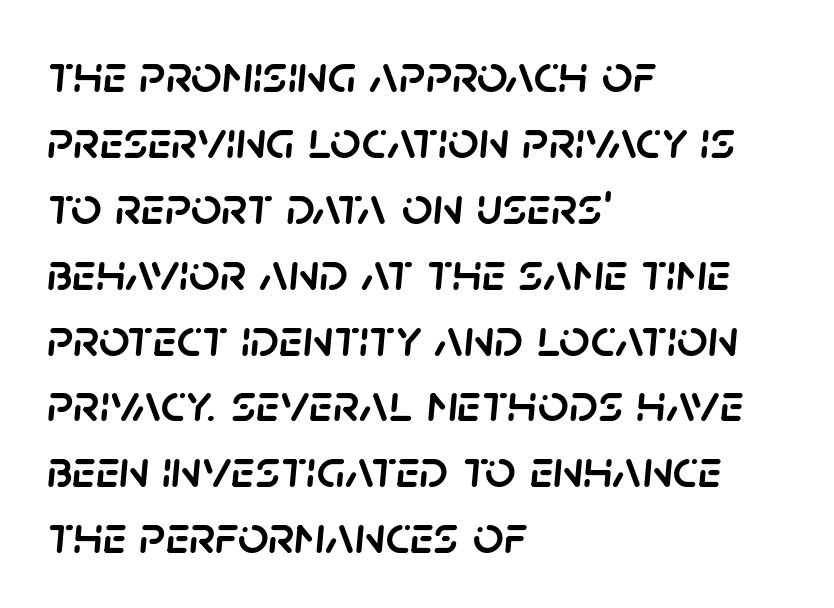
The image shows 54 px text type, italic (leaning right); set left-aligned, line spacing 1.22x, normal letter spacing, not underlined; low stroke contrast and a large x-height.
